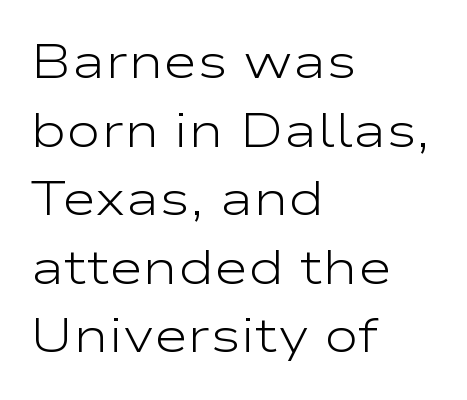
Q: Is the text bold? A: No.
Q: Is the text italic (slanted)? A: No, it is upright.
Q: Is the typeface a serif or a sans-serif typeface? A: Sans-serif.
Q: Is the text underlined? A: No.
Q: How is the paragraph aligned? A: Left-aligned.
Q: Is the spacing between letters normal or unusually wide? A: Normal.
Q: Is the spacing between lines tight, normal or loose? A: Normal.
Q: Width (condensed, normal, or wide)? A: Wide.
Q: Stroke contrast? A: Low.
Q: x-height? A: Medium.
Q: Monospaced? A: No.
